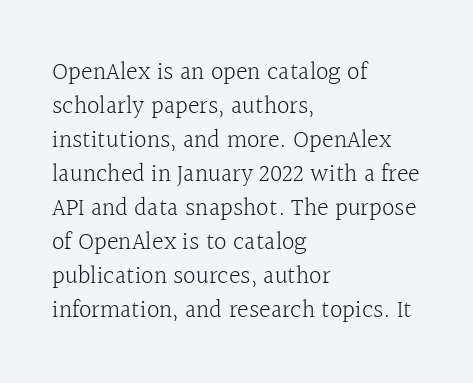
The image shows 25 px text type, upright; set left-aligned, normal line spacing (1.36x), normal letter spacing, not underlined.
